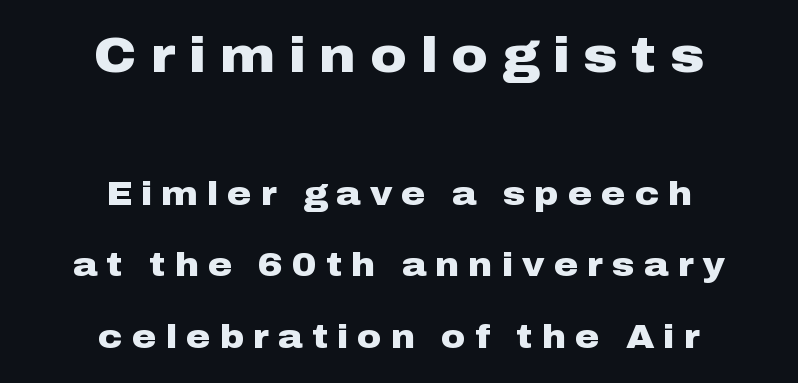
Q: Is the text bold? A: Yes.
Q: Is the text italic (slanted)? A: No, it is upright.
Q: Is the typeface a serif or a sans-serif typeface? A: Sans-serif.
Q: Is the text underlined? A: No.
Q: How is the paragraph aligned? A: Centered.
Q: Is the spacing between letters normal or unusually wide? A: Unusually wide.
Q: Is the spacing between lines tight, normal or loose? A: Loose.
Q: Which block of text is set in a larger size, the first (top) or the second (bottom)? A: The first (top) one.
Q: Width (condensed, normal, or wide)? A: Wide.
Q: Stroke contrast? A: Low.
Q: x-height? A: Medium.
Q: Monospaced? A: No.
